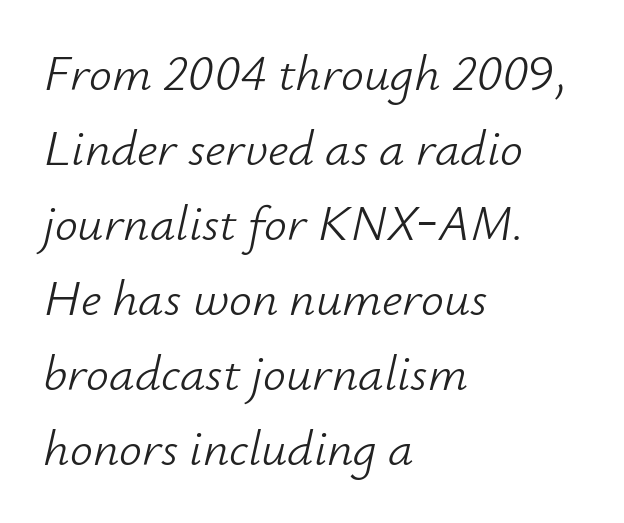
{"italic": "yes", "lean": "right", "slant_degrees": 12, "bold": "no", "weight": "light", "width": "normal", "stroke_contrast": "low", "x_height": "small", "monospaced": "no", "underline": "no", "align": "left", "line_spacing": "normal", "line_spacing_ratio": 1.47, "letter_spacing": "normal", "letter_spacing_em": 0.0, "glyph_px": 51}
